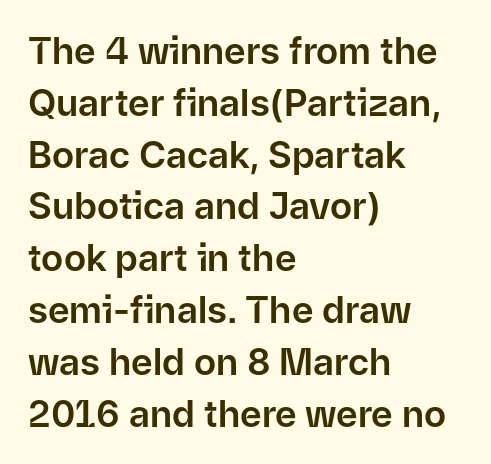
{"serif": "no", "italic": "no", "width": "normal", "stroke_contrast": "low", "x_height": "medium", "monospaced": "no", "underline": "no", "align": "left", "line_spacing": "normal", "line_spacing_ratio": 1.4, "letter_spacing": "normal", "letter_spacing_em": 0.0, "glyph_px": 37}
